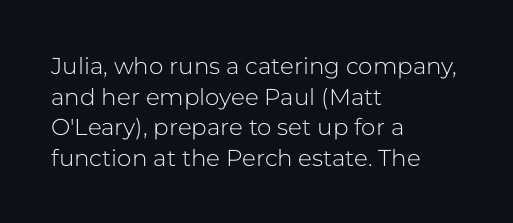
The image shows 23 px text type, upright; set left-aligned, normal line spacing (1.33x), normal letter spacing, not underlined.
